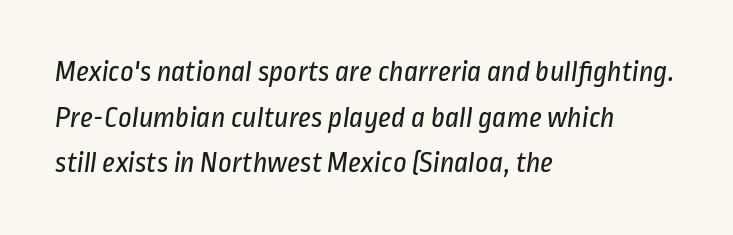
The image shows 30 px regular-weight, condensed sans-serif type; set left-aligned, normal line spacing (1.52x), normal letter spacing, not underlined; low stroke contrast and a medium x-height.
